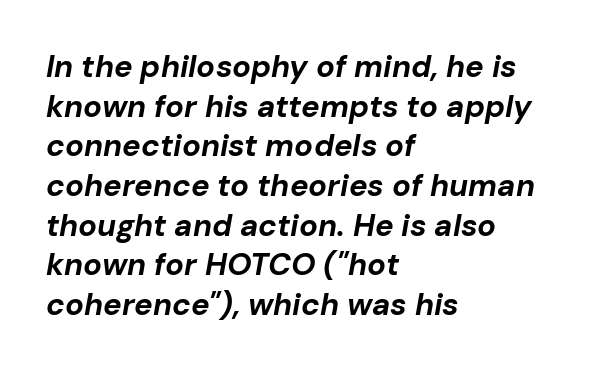
Is the type bold? Yes — the strokes are clearly thick and heavy. Any mark beneath the type? The region is blank. The letters advance in unequal steps, a hallmark of proportional type. The text carries the slant typical of an italic or oblique font. The space between consecutive lines is moderate. One-word summary of the alignment: left.
